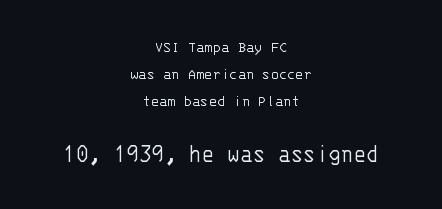
{"italic": "no", "bold": "no", "underline": "no", "align": "center", "line_spacing": "normal", "line_spacing_ratio": 1.6, "letter_spacing": "normal", "letter_spacing_em": 0.0, "larger_block": "second", "size_ratio": 1.53, "glyph_px": 26}
